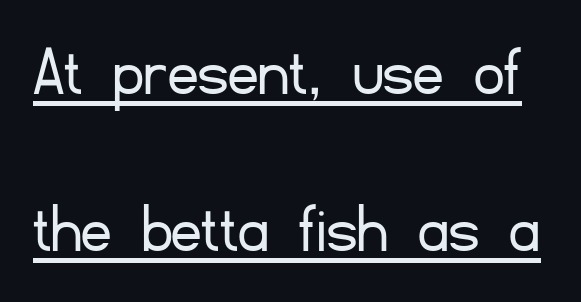
{"serif": "no", "italic": "no", "bold": "no", "weight": "light", "width": "normal", "stroke_contrast": "low", "x_height": "small", "monospaced": "no", "underline": "yes", "line_spacing": "loose", "line_spacing_ratio": 2.12, "letter_spacing": "normal", "letter_spacing_em": 0.0, "glyph_px": 74}
